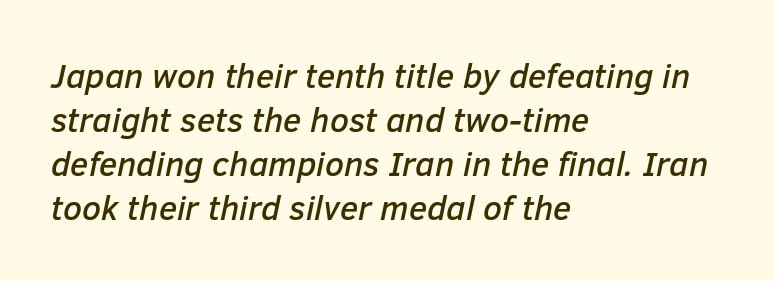
The image shows 34 px text type, italic (leaning right); set left-aligned, normal line spacing (1.29x), normal letter spacing, not underlined; low stroke contrast and a medium x-height.
